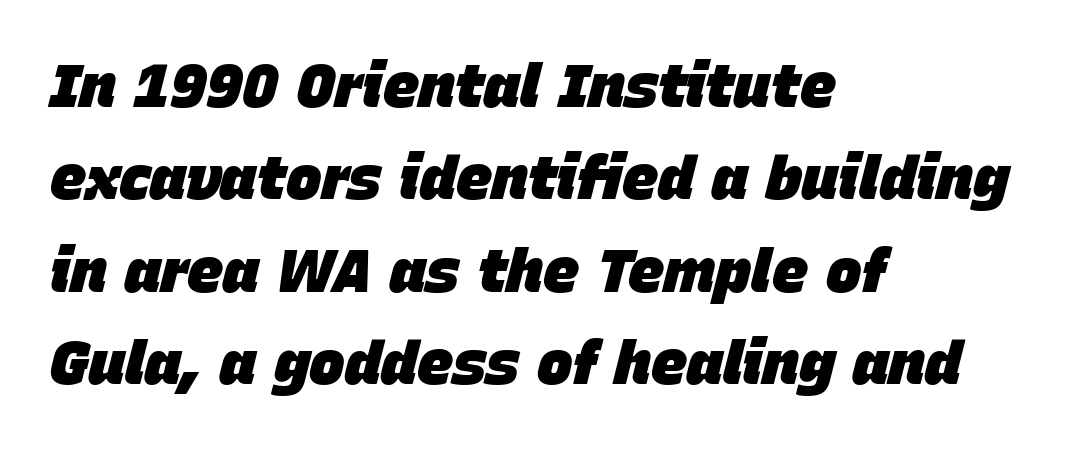
Q: Is the text bold? A: Yes.
Q: Is the text italic (slanted)? A: Yes, it leans right by about 15 degrees.
Q: Is the text underlined? A: No.
Q: How is the paragraph aligned? A: Left-aligned.
Q: Is the spacing between letters normal or unusually wide? A: Normal.
Q: Is the spacing between lines tight, normal or loose? A: Normal.
Q: Width (condensed, normal, or wide)? A: Normal.
Q: Stroke contrast? A: Low.
Q: x-height? A: Large.
Q: Monospaced? A: No.
